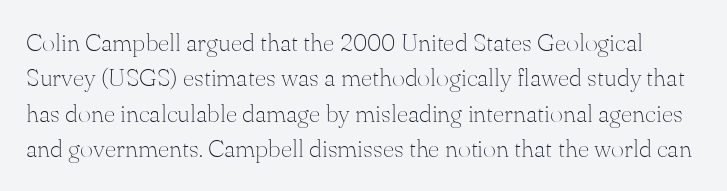
The line texture is even and compact thanks to regular tracking. Plain, unruled lines of type. The rendering uses a moderate line-height, typical for paragraphs. You can tell it's not italic because the verticals are truly vertical. The face looks like a standard text weight, possibly lighter.
